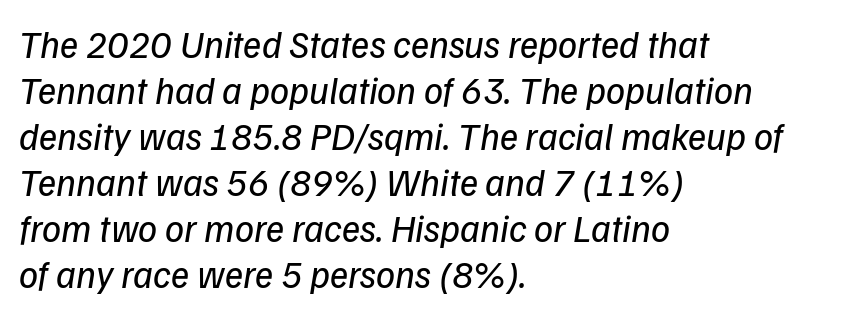
{"italic": "yes", "lean": "right", "slant_degrees": 9, "bold": "no", "weight": "regular", "width": "normal", "stroke_contrast": "low", "x_height": "medium", "monospaced": "no", "underline": "no", "align": "left", "line_spacing_ratio": 1.21, "letter_spacing": "normal", "letter_spacing_em": 0.0, "glyph_px": 38}
